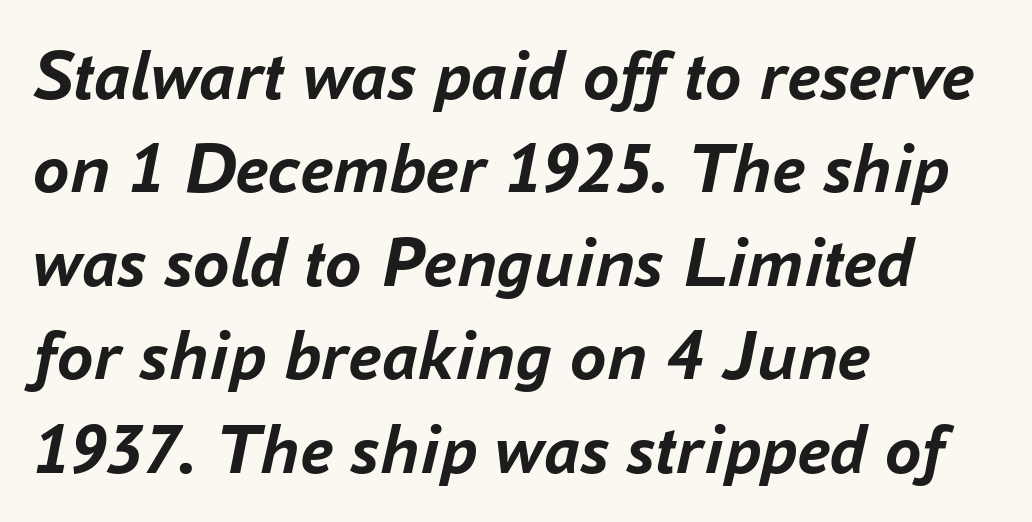
Q: Is the text bold? A: Yes.
Q: Is the text italic (slanted)? A: Yes, it leans right by about 16 degrees.
Q: Is the text underlined? A: No.
Q: How is the paragraph aligned? A: Left-aligned.
Q: Is the spacing between letters normal or unusually wide? A: Normal.
Q: Is the spacing between lines tight, normal or loose? A: Normal.
Q: Width (condensed, normal, or wide)? A: Normal.
Q: Stroke contrast? A: Low.
Q: x-height? A: Medium.
Q: Monospaced? A: No.
